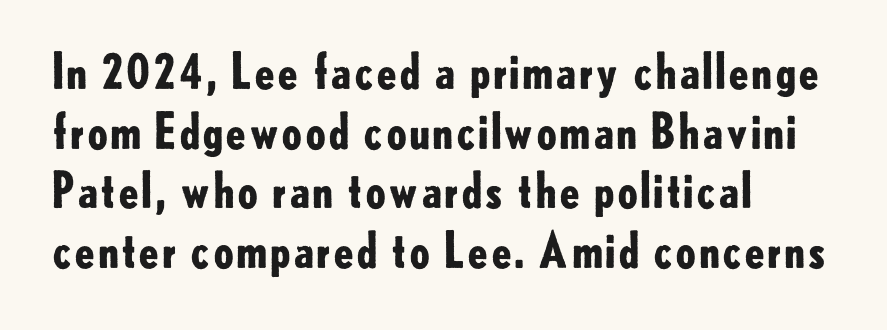
{"serif": "no", "italic": "no", "bold": "yes", "weight": "bold", "width": "normal", "stroke_contrast": "low", "x_height": "small", "monospaced": "no", "underline": "no", "align": "left", "line_spacing_ratio": 1.24, "letter_spacing": "normal", "letter_spacing_em": 0.0, "glyph_px": 48}
